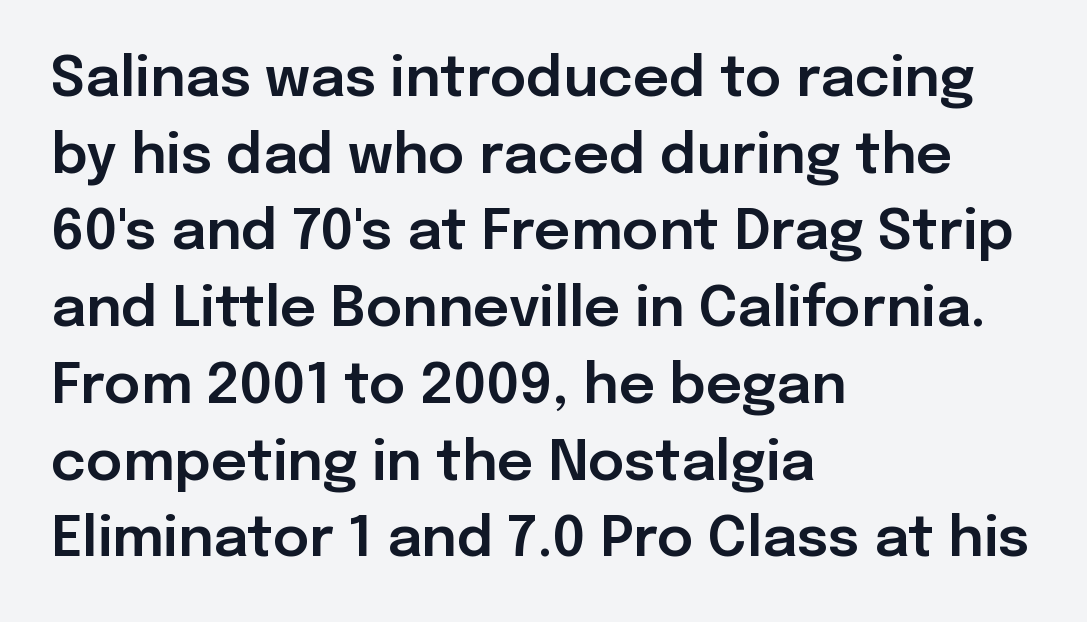
Q: Is the text italic (slanted)? A: No, it is upright.
Q: Is the typeface a serif or a sans-serif typeface? A: Sans-serif.
Q: Is the text underlined? A: No.
Q: How is the paragraph aligned? A: Left-aligned.
Q: Is the spacing between letters normal or unusually wide? A: Normal.
Q: Is the spacing between lines tight, normal or loose? A: Normal.
Q: Width (condensed, normal, or wide)? A: Normal.
Q: Stroke contrast? A: Low.
Q: x-height? A: Medium.
Q: Monospaced? A: No.
